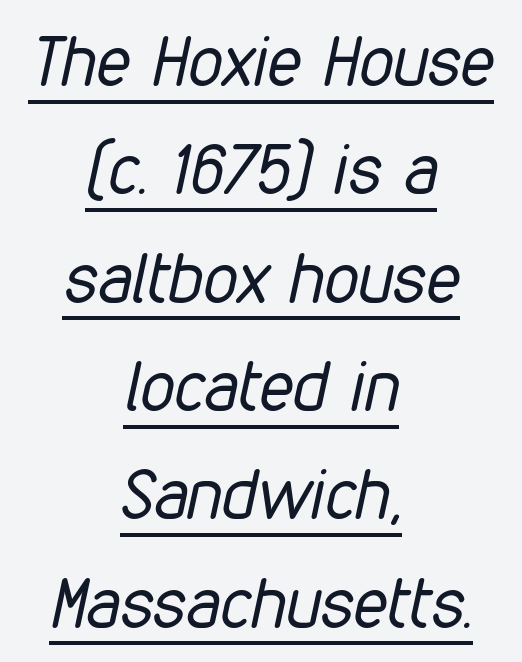
The image shows 69 px regular-weight, condensed type, italic (leaning right); set centered, normal line spacing (1.57x), normal letter spacing, underlined; low stroke contrast and a medium x-height.
